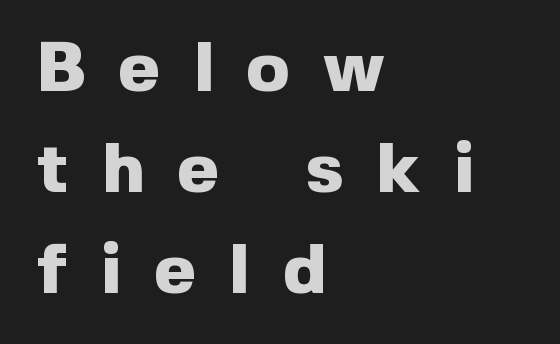
The image shows 71 px heavy sans-serif type, upright; set left-aligned, normal line spacing (1.42x), unusually wide letter spacing (+0.47 em), not underlined; a medium x-height.
